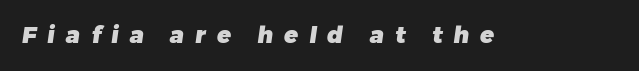
The image shows 23 px bold type; set unusually wide letter spacing (+0.47 em), not underlined.
